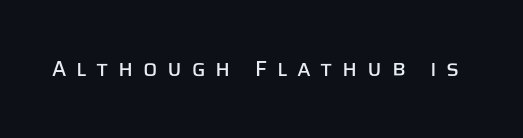
The image shows 21 px text type, upright; set unusually wide letter spacing (+0.46 em), not underlined.
